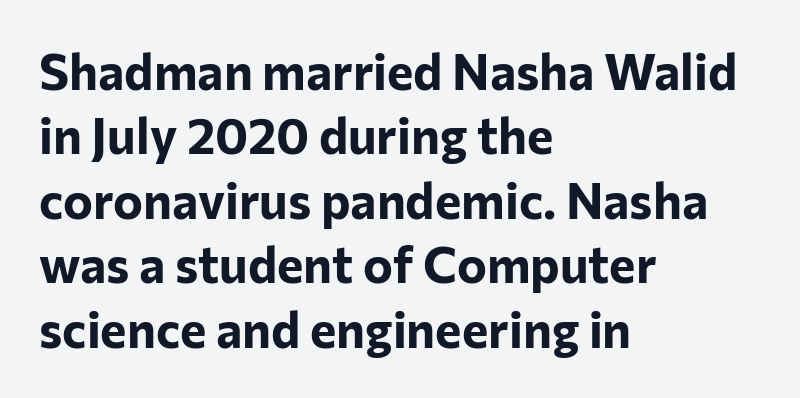
Q: Is the text bold? A: Yes.
Q: Is the text italic (slanted)? A: No, it is upright.
Q: Is the typeface a serif or a sans-serif typeface? A: Sans-serif.
Q: Is the text underlined? A: No.
Q: How is the paragraph aligned? A: Left-aligned.
Q: Is the spacing between letters normal or unusually wide? A: Normal.
Q: Is the spacing between lines tight, normal or loose? A: Normal.
Q: Width (condensed, normal, or wide)? A: Normal.
Q: Stroke contrast? A: Low.
Q: x-height? A: Medium.
Q: Monospaced? A: No.
